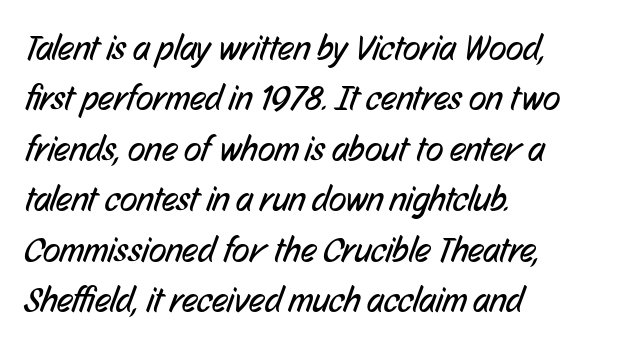
The setting favours the left margin, as ordinary paragraphs usually do. The passage shown is not bold in any degree. The strip under each line holds only bare page. A typesetter would label this face a sans.
